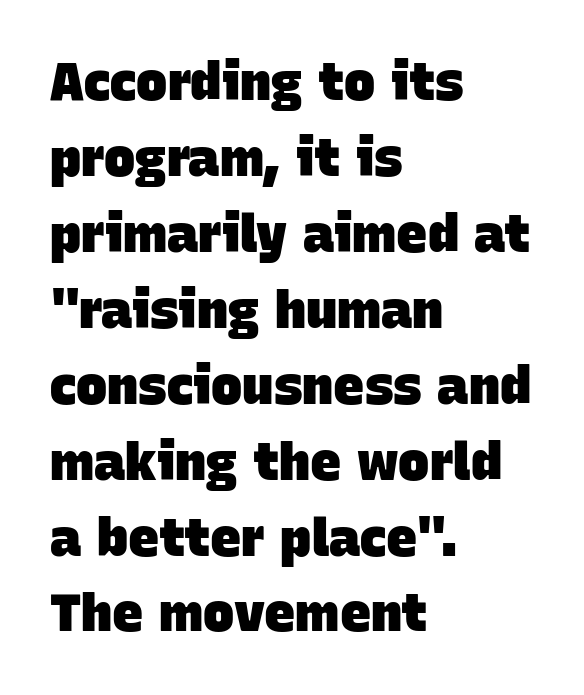
{"serif": "no", "bold": "yes", "weight": "heavy", "width": "normal", "stroke_contrast": "low", "x_height": "large", "monospaced": "no", "underline": "no", "align": "left", "line_spacing": "normal", "line_spacing_ratio": 1.46, "letter_spacing": "normal", "letter_spacing_em": 0.0, "glyph_px": 52}
